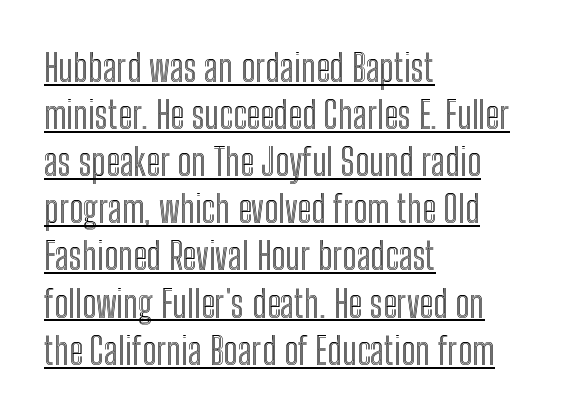
The image shows 38 px condensed type, upright; set left-aligned, line spacing 1.24x, normal letter spacing, underlined; a medium x-height.
